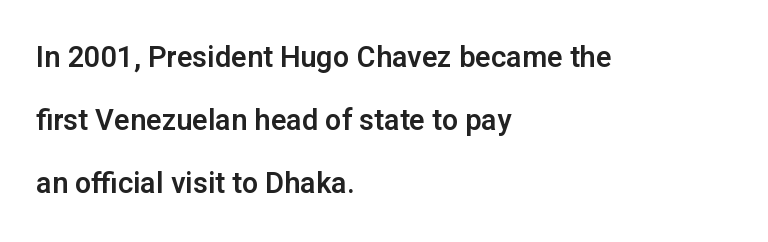
The image shows 29 px sans-serif type, upright; set left-aligned, loose line spacing (2.17x), normal letter spacing, not underlined; low stroke contrast and a medium x-height.
